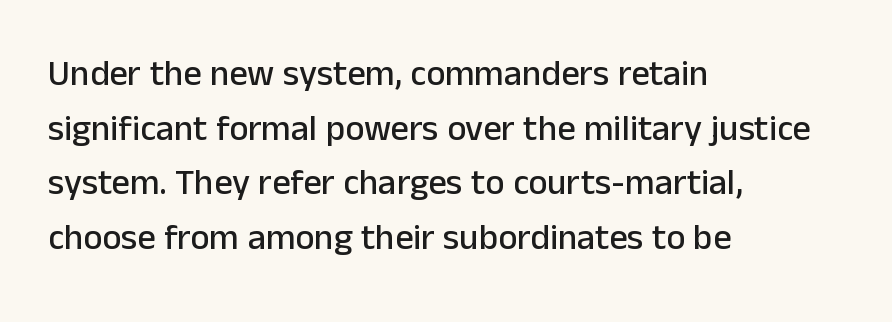
Q: Is the text italic (slanted)? A: No, it is upright.
Q: Is the typeface a serif or a sans-serif typeface? A: Sans-serif.
Q: Is the text underlined? A: No.
Q: How is the paragraph aligned? A: Left-aligned.
Q: Is the spacing between letters normal or unusually wide? A: Normal.
Q: Is the spacing between lines tight, normal or loose? A: Normal.
Q: Width (condensed, normal, or wide)? A: Normal.
Q: Stroke contrast? A: Low.
Q: x-height? A: Medium.
Q: Monospaced? A: No.
